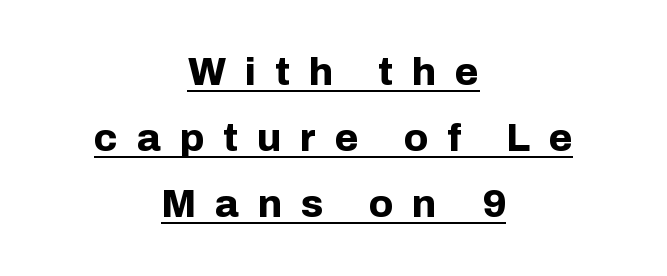
The image shows 39 px bold sans-serif type, upright; set centered, normal line spacing (1.69x), unusually wide letter spacing (+0.48 em), underlined; low stroke contrast and a medium x-height.
